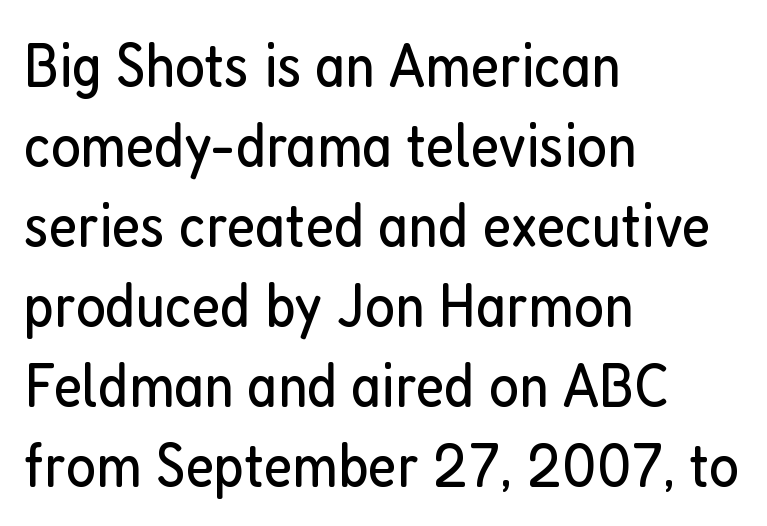
{"serif": "no", "italic": "no", "bold": "no", "weight": "regular", "width": "condensed", "stroke_contrast": "low", "x_height": "medium", "monospaced": "no", "underline": "no", "align": "left", "line_spacing": "normal", "line_spacing_ratio": 1.27, "letter_spacing": "normal", "letter_spacing_em": 0.0, "glyph_px": 63}
